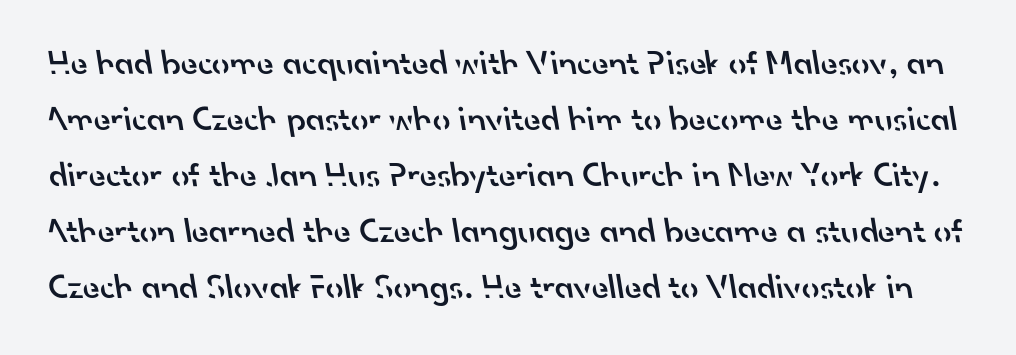
The image shows 35 px semibold sans-serif type; set normal line spacing (1.6x), normal letter spacing, not underlined; low stroke contrast and a small x-height.
